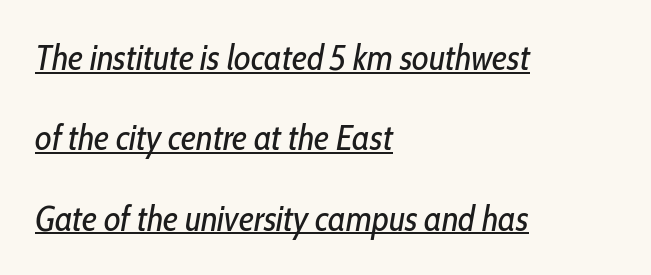
The image shows 36 px regular-weight, condensed type, italic (leaning right); set left-aligned, loose line spacing (2.23x), normal letter spacing, underlined; low stroke contrast and a medium x-height.
